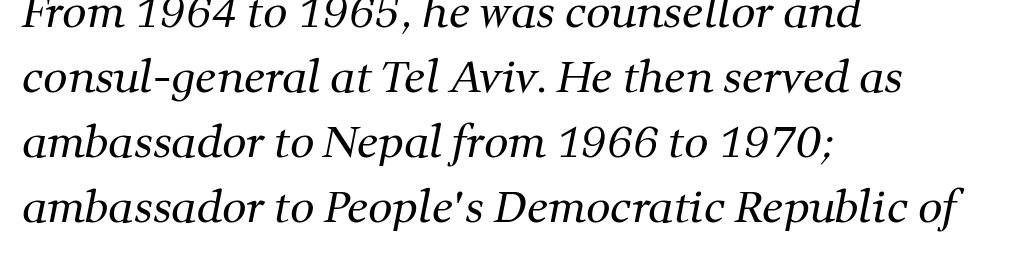
{"serif": "yes", "bold": "no", "weight": "regular", "width": "normal", "stroke_contrast": "medium", "x_height": "medium", "monospaced": "no", "underline": "no", "align": "left", "line_spacing": "normal", "line_spacing_ratio": 1.51, "letter_spacing": "normal", "letter_spacing_em": 0.0, "glyph_px": 43}
